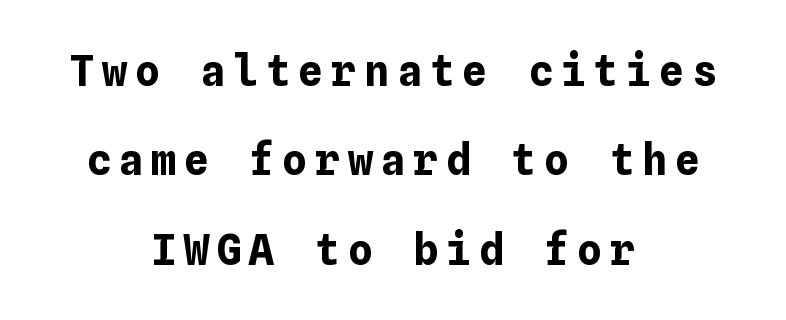
The setting favours the middle, as headings and verse often do. Successive baselines arrive slowly, with a big drop between each. Type without underlining. Posture: vertical.
